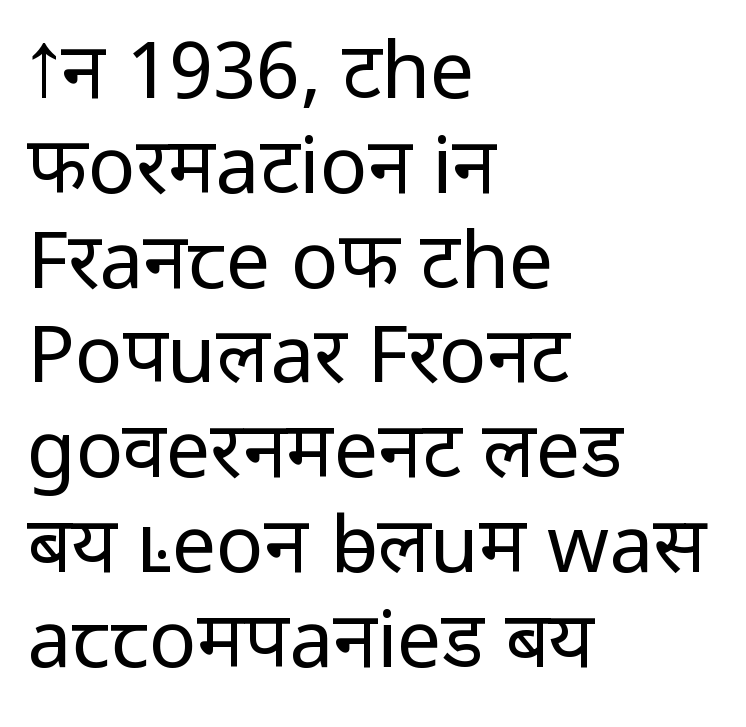
The image shows 79 px regular-weight sans-serif type, upright; set left-aligned, line spacing 1.2x, normal letter spacing, not underlined; low stroke contrast and a medium x-height.
